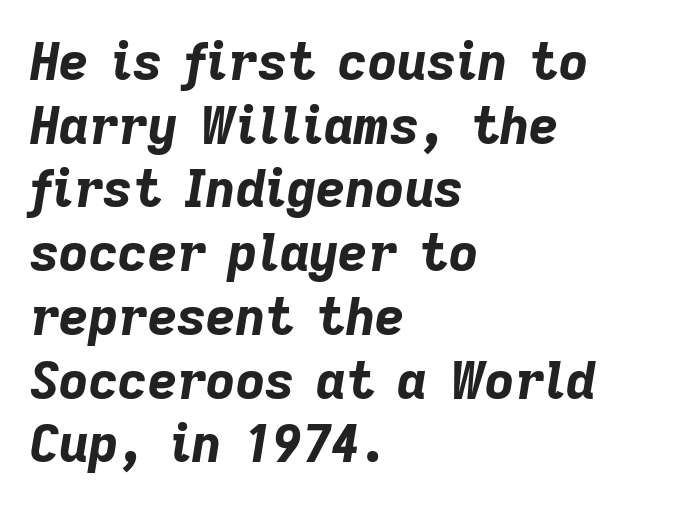
This sample is left-justified, so line endings fall wherever the words run out. A clean baseline with only descenders dipping below it. If you measured baseline to baseline, you'd find a middling distance. These lines keep a tight, regular rhythm from letter to letter. Slanted lettering throughout. Note the varied advance widths — an 'i' is clearly narrower than an 'm'.
